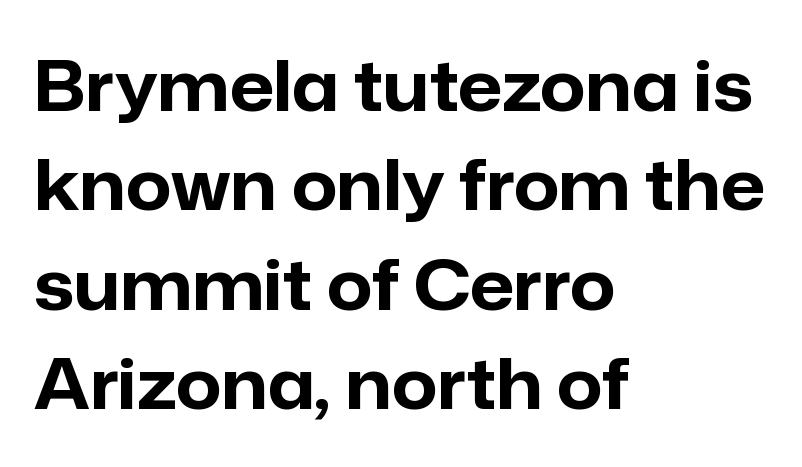
Tracking value appears to be zero — textbook default spacing. What weight is shown? A full bold with thick strokes. Only glyphs here, with clear space below each row. Unlike a traditional serif, this face leaves its strokes unadorned.
